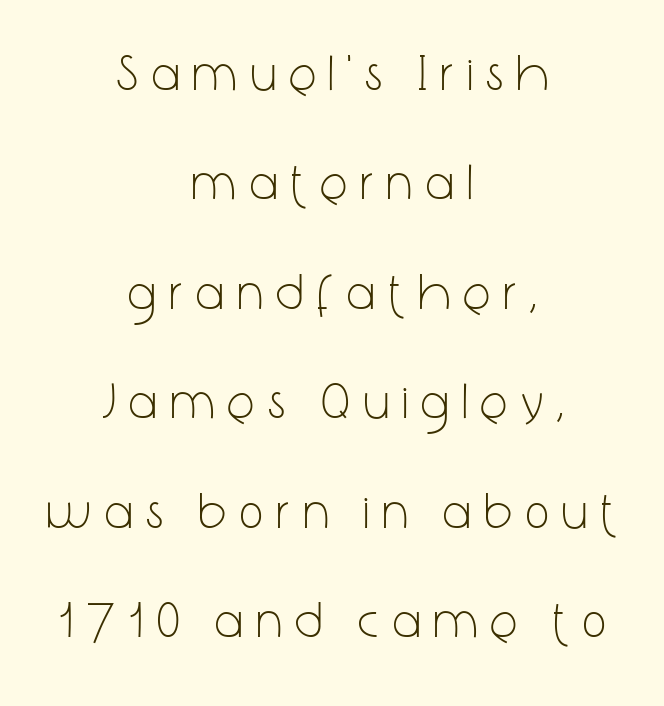
Q: Is the text bold? A: No.
Q: Is the text italic (slanted)? A: No, it is upright.
Q: Is the typeface a serif or a sans-serif typeface? A: Sans-serif.
Q: Is the text underlined? A: No.
Q: How is the paragraph aligned? A: Centered.
Q: Is the spacing between letters normal or unusually wide? A: Unusually wide.
Q: Is the spacing between lines tight, normal or loose? A: Loose.
Q: Width (condensed, normal, or wide)? A: Condensed.
Q: Stroke contrast? A: Low.
Q: x-height? A: Medium.
Q: Monospaced? A: No.
